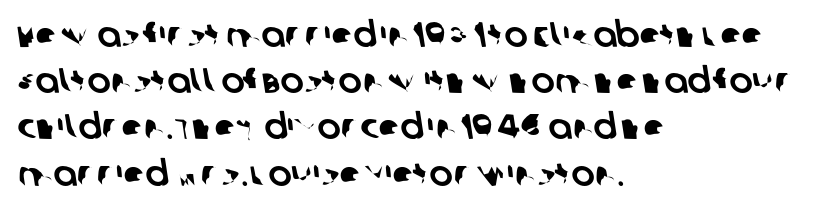
Q: Is the typeface a serif or a sans-serif typeface? A: Sans-serif.
Q: Is the text underlined? A: No.
Q: How is the paragraph aligned? A: Left-aligned.
Q: Is the spacing between letters normal or unusually wide? A: Normal.
Q: Is the spacing between lines tight, normal or loose? A: Normal.
Q: Width (condensed, normal, or wide)? A: Normal.
Q: Stroke contrast? A: Low.
Q: x-height? A: Large.
Q: Monospaced? A: No.
